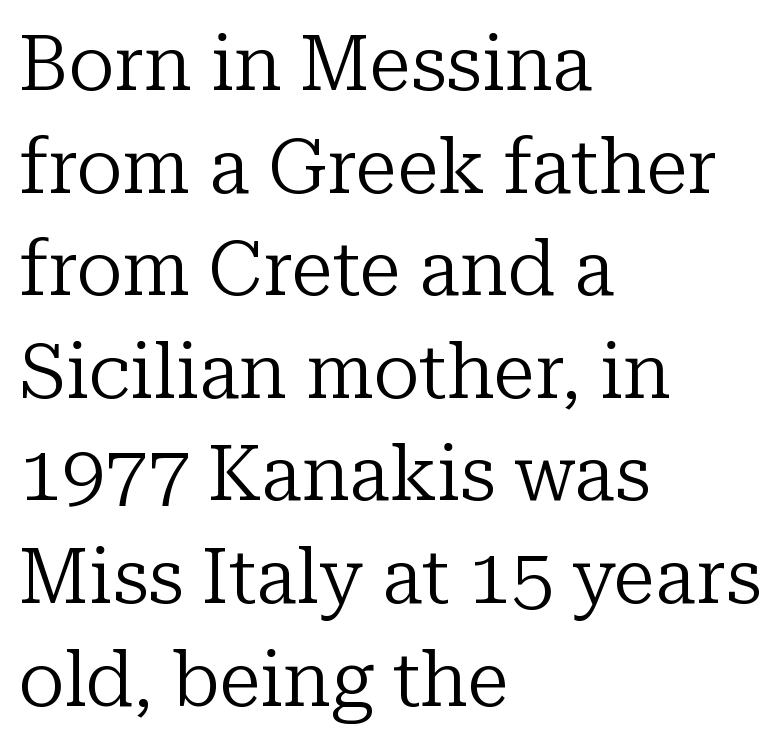
Characters remain perfectly vertical along every line. The face used here is proportionally spaced, like ordinary book or web type. Standard letterfit; no display-style spreading of the glyphs. Letters rest on an invisible, unmarked baseline. The strokes carry an ordinary text weight at most. The designer went with a serif here, giving each stem small feet.
